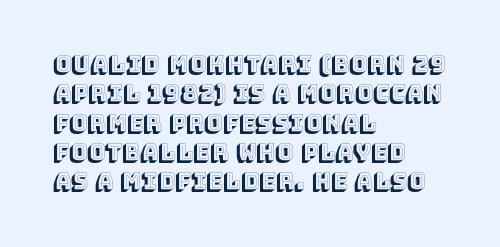
Glyph-to-glyph distance matches everyday printed text. If you drew a ruler down the left edge, every line would touch it. The letters stand upright; this is a roman face. No word sits above an underline. The line-height multiplier appears to be the usual default.
